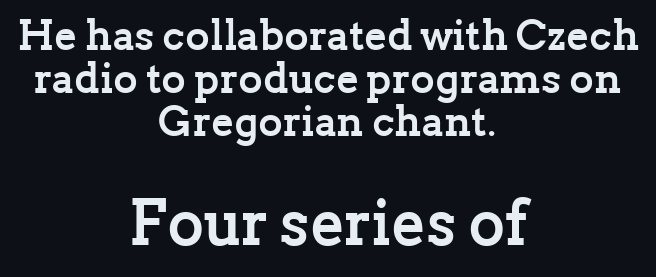
Leftover space on each line is divided equally before and after the words. The rendering uses natural spacing where letterforms have individual widths. The glyphs in this specimen are seriffed. Closely set lines give the paragraph a compact silhouette.
